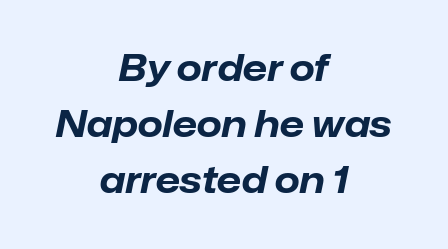
The image shows 36 px bold type, italic (leaning right); set centered, normal line spacing (1.56x), normal letter spacing, not underlined; low stroke contrast and a medium x-height.
